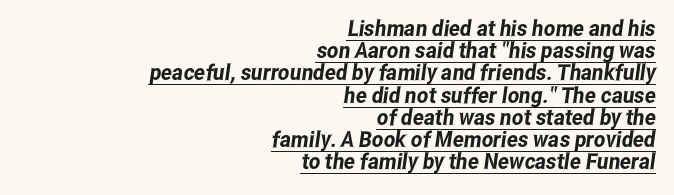
The image shows 22 px text type; set right-aligned, tight line spacing (1.01x), normal letter spacing, underlined.
